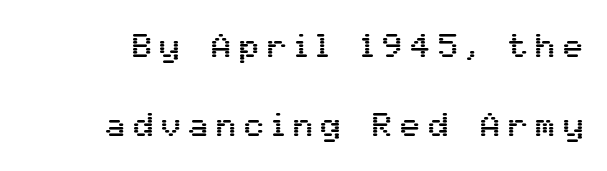
The font's upright variant was chosen for this text. Font category for this specimen: sans-serif. What stands out about the letter spacing? Its width — letters are far apart. A typesetter would call this proportional, since set widths differ per character. Plain, unruled lines of type. The line-height multiplier appears high, well above default.
